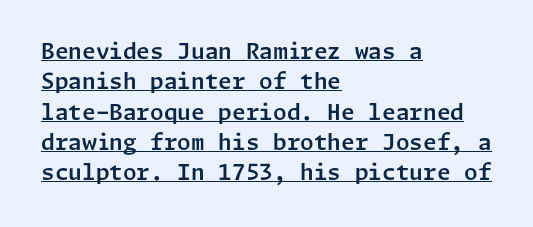
{"italic": "no", "underline": "yes", "align": "left", "line_spacing": "normal", "line_spacing_ratio": 1.38, "letter_spacing": "normal", "letter_spacing_em": 0.0, "glyph_px": 22}
